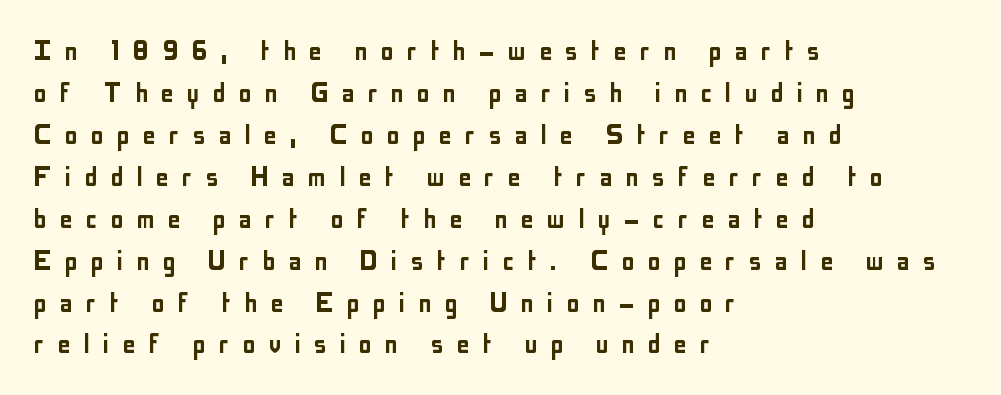
The image shows 32 px condensed sans-serif type, upright; set left-aligned, normal line spacing (1.31x), unusually wide letter spacing (+0.41 em), not underlined; low stroke contrast and a medium x-height.
